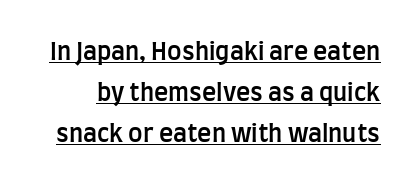
The image shows 24 px text type, upright; set line spacing 1.71x, normal letter spacing, underlined.
